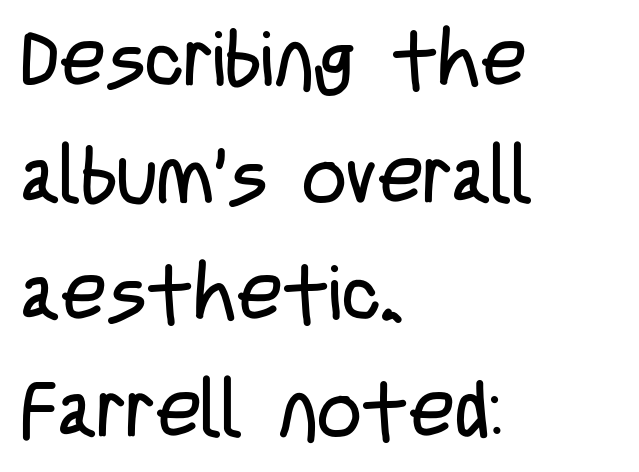
Q: Is the text bold? A: No.
Q: Is the text italic (slanted)? A: No, it is upright.
Q: Is the typeface a serif or a sans-serif typeface? A: Sans-serif.
Q: Is the text underlined? A: No.
Q: How is the paragraph aligned? A: Left-aligned.
Q: Is the spacing between letters normal or unusually wide? A: Normal.
Q: Is the spacing between lines tight, normal or loose? A: Normal.
Q: Width (condensed, normal, or wide)? A: Condensed.
Q: Stroke contrast? A: Low.
Q: x-height? A: Large.
Q: Monospaced? A: No.
